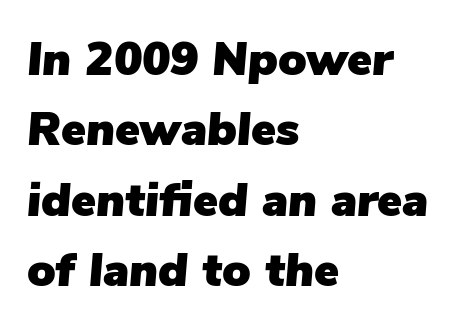
Inter-character spacing is left at the font's built-in metrics. Anything drawn beneath the words? Only blank space. The passage shown is typed in a proportional face where columns would drift. Does the lettering tilt? It does — this is italic. What's the leading like? Ordinary, nothing unusual. A student would call this left alignment; a typographer would say flush left, rag right.
